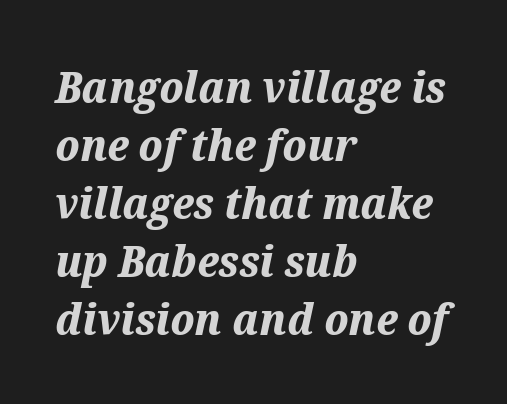
Q: Is the text bold? A: Yes.
Q: Is the text italic (slanted)? A: Yes, it leans right by about 12 degrees.
Q: Is the text underlined? A: No.
Q: How is the paragraph aligned? A: Left-aligned.
Q: Is the spacing between letters normal or unusually wide? A: Normal.
Q: Is the spacing between lines tight, normal or loose? A: Normal.
Q: Width (condensed, normal, or wide)? A: Normal.
Q: Stroke contrast? A: Medium.
Q: x-height? A: Medium.
Q: Monospaced? A: No.
